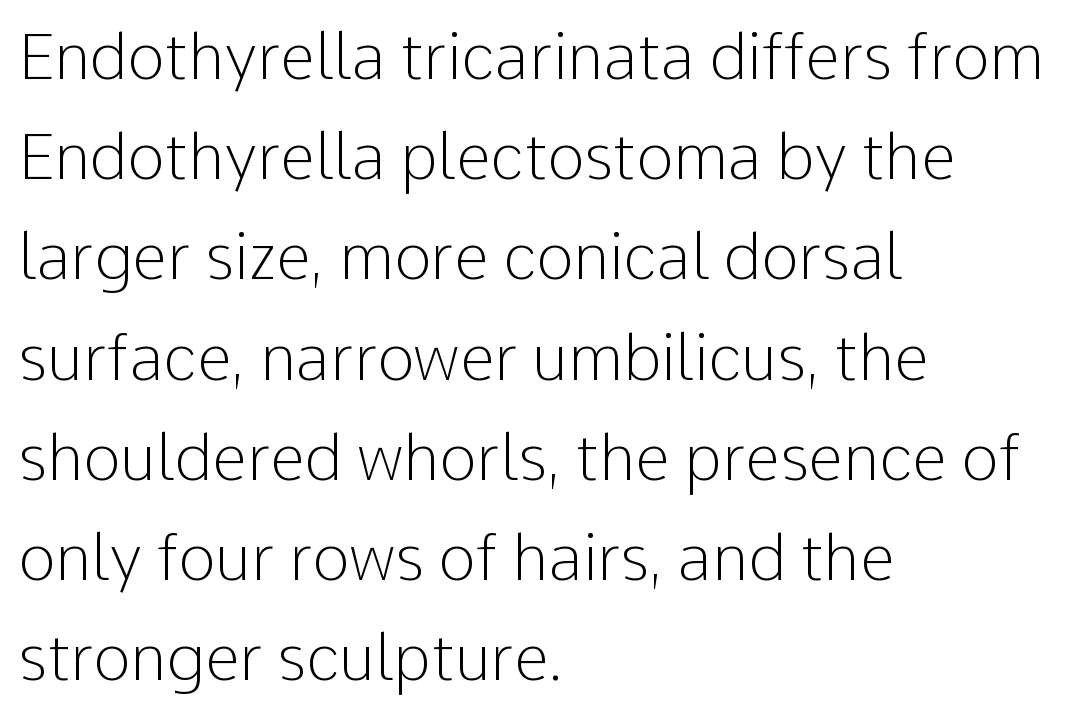
Short and long lines alike share a common starting point at left. Compared with a typical body face, this is equally light or lighter still. The text was rendered using a sans face with plain stroke endings. Vertically, the passage feels balanced, rows spaced as you'd expect. Each letter keeps its own natural width here, so spacing adapts to shape.
